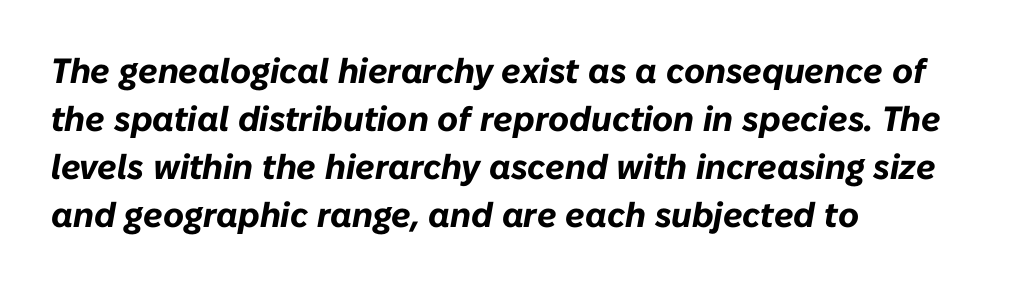
The setting favours the left margin, as ordinary paragraphs usually do. Does the lettering tilt? It does — this is italic. I'd describe the lettering as bold — thick and assertive. The rendering keeps characters at their native spacing. These lines are rendered in a variable-pitch font. Evenly set lines give the paragraph a standard silhouette.
